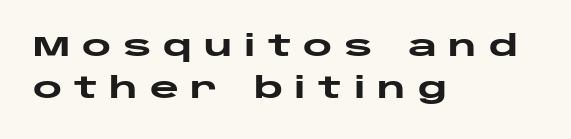
The image shows 28 px heavy, wide sans-serif type, upright; set left-aligned, normal line spacing (1.51x), unusually wide letter spacing (+0.42 em), not underlined; low stroke contrast and a large x-height.
